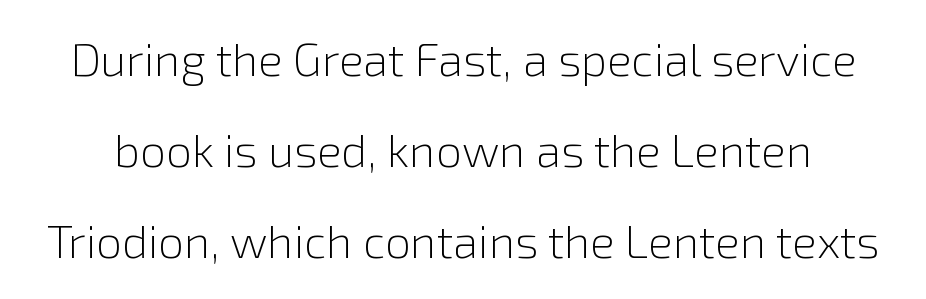
Q: Is the text bold? A: No.
Q: Is the text italic (slanted)? A: No, it is upright.
Q: Is the typeface a serif or a sans-serif typeface? A: Sans-serif.
Q: Is the text underlined? A: No.
Q: Is the spacing between letters normal or unusually wide? A: Normal.
Q: Is the spacing between lines tight, normal or loose? A: Loose.
Q: Width (condensed, normal, or wide)? A: Normal.
Q: x-height? A: Medium.
Q: Monospaced? A: No.
